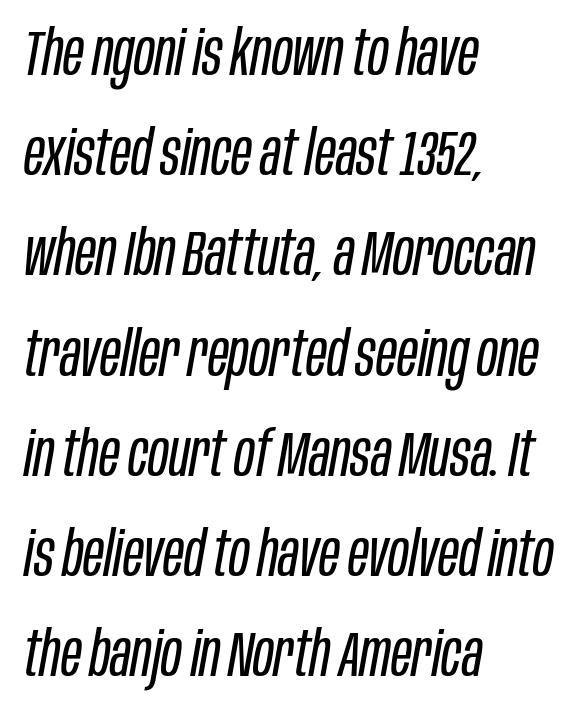
{"italic": "yes", "lean": "right", "slant_degrees": 10, "bold": "no", "weight": "regular", "width": "condensed", "stroke_contrast": "low", "x_height": "large", "monospaced": "no", "underline": "no", "align": "left", "line_spacing": "normal", "line_spacing_ratio": 1.59, "letter_spacing": "normal", "letter_spacing_em": 0.0, "glyph_px": 63}
